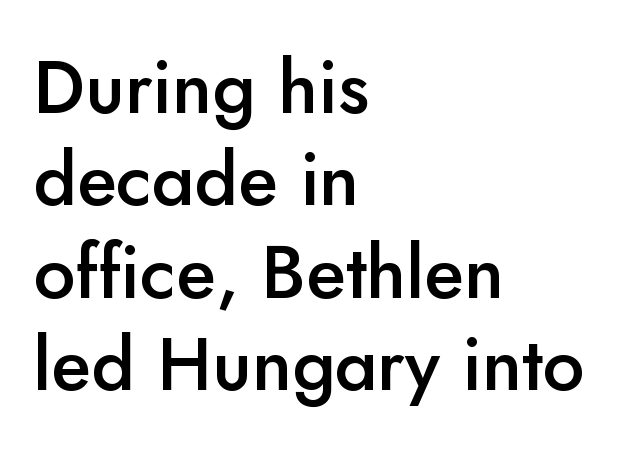
As a designer I'd log this as weight 600, semibold. The type sits square on the baseline with zero lean. Bare-footed words on every line. Notice how descenders clear the ascenders below comfortably — that's standard leading.
